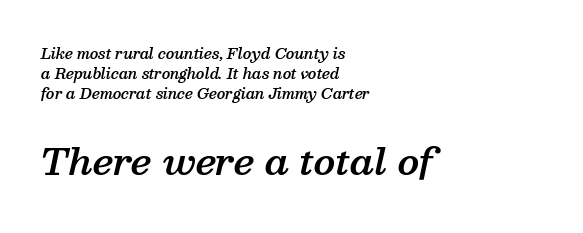
Rows of type keep a routine distance in the vertical direction. Typesetter's note: demi weight, one step under bold. This sample has the flowing, uneven cadence of proportional lettering. In terms of posture, this sample is oblique. The characters display serif detailing at their extremities. Check under the words: just untouched page.
